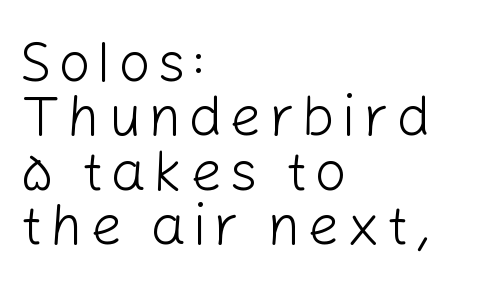
{"serif": "no", "italic": "no", "bold": "no", "weight": "light", "width": "normal", "stroke_contrast": "low", "x_height": "medium", "monospaced": "no", "underline": "no", "align": "left", "line_spacing": "tight", "line_spacing_ratio": 0.97, "glyph_px": 56}
